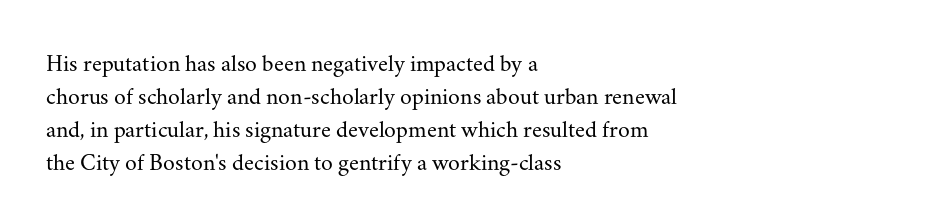
These lines stack with their left ends in a neat column. Letters rest on an invisible, unmarked baseline. The lines sit at an ordinary, default distance from one another. The type sits square on the baseline with zero lean. No letter is thick-stroked: the sample isn't bold. Default kerning and tracking; the words read as compact shapes.
